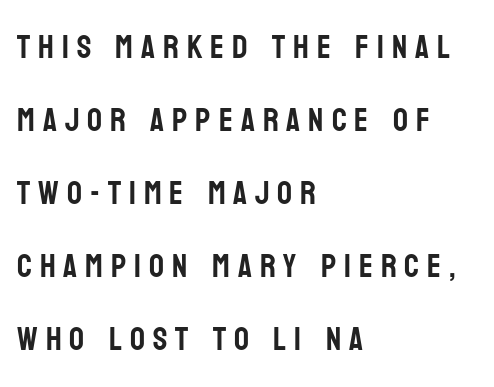
Q: Is the text italic (slanted)? A: No, it is upright.
Q: Is the typeface a serif or a sans-serif typeface? A: Sans-serif.
Q: Is the text underlined? A: No.
Q: How is the paragraph aligned? A: Left-aligned.
Q: Is the spacing between letters normal or unusually wide? A: Unusually wide.
Q: Is the spacing between lines tight, normal or loose? A: Loose.
Q: Width (condensed, normal, or wide)? A: Condensed.
Q: Stroke contrast? A: Low.
Q: x-height? A: Large.
Q: Monospaced? A: No.
